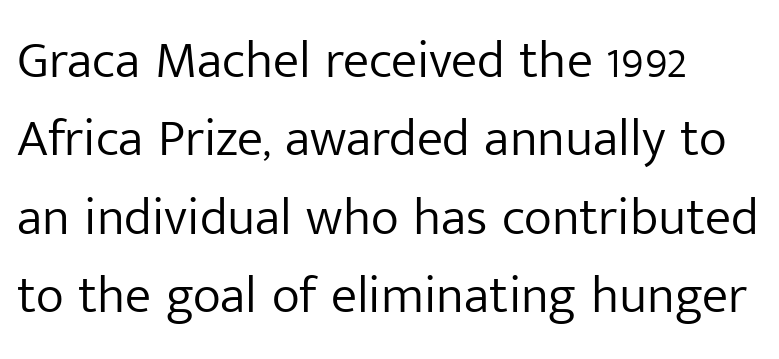
Q: Is the text bold? A: No.
Q: Is the text italic (slanted)? A: No, it is upright.
Q: Is the typeface a serif or a sans-serif typeface? A: Sans-serif.
Q: Is the text underlined? A: No.
Q: Is the spacing between letters normal or unusually wide? A: Normal.
Q: Is the spacing between lines tight, normal or loose? A: Normal.
Q: Width (condensed, normal, or wide)? A: Normal.
Q: Stroke contrast? A: Low.
Q: x-height? A: Medium.
Q: Monospaced? A: No.
